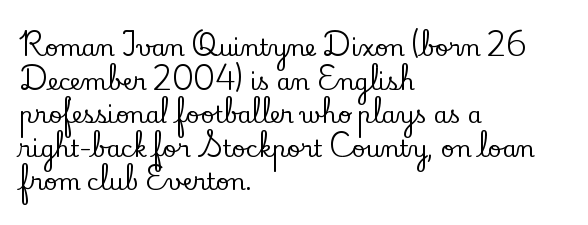
Notice how the passage keeps a crisp vertical edge on the left only. Ascenders rise straight up at ninety degrees. The passage shown is not underscored anywhere. Tracking value appears to be zero — textbook default spacing.
